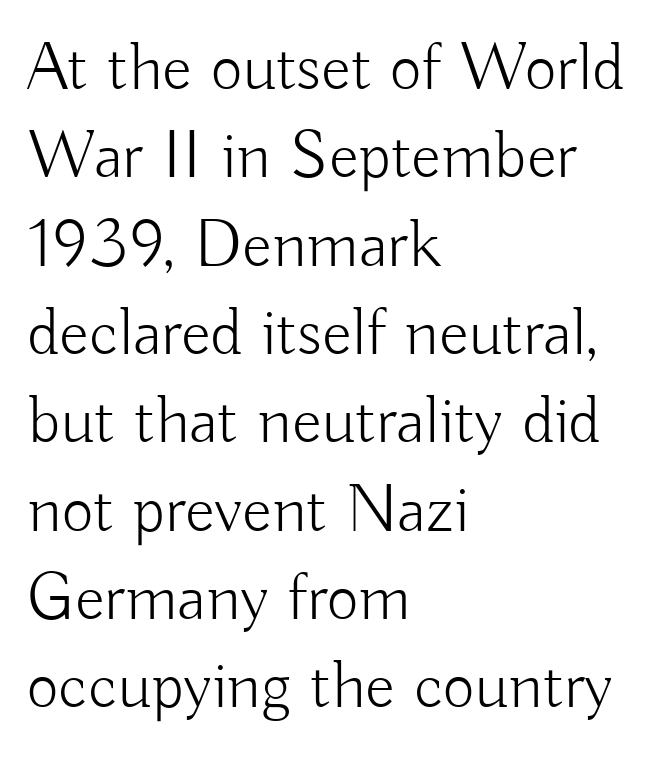
{"serif": "no", "italic": "no", "bold": "no", "weight": "light", "width": "normal", "stroke_contrast": "low", "x_height": "small", "monospaced": "no", "underline": "no", "align": "left", "line_spacing": "normal", "line_spacing_ratio": 1.28, "letter_spacing": "normal", "letter_spacing_em": 0.0, "glyph_px": 69}
